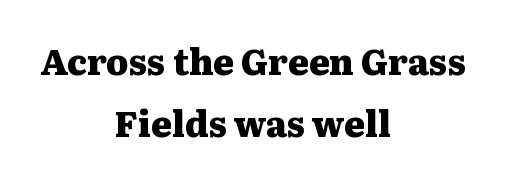
This sample uses a serif face. This sample has the flowing, uneven cadence of proportional lettering. A typesetter would mark this as roman, not italic. How are the letters spaced? Ordinarily, with no added tracking.
